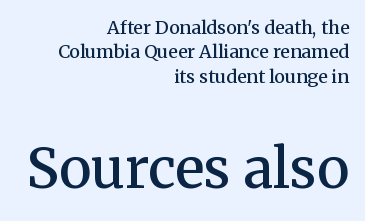
Q: Is the text bold? A: Semi-bold.
Q: Is the text italic (slanted)? A: No, it is upright.
Q: Is the typeface a serif or a sans-serif typeface? A: Serif.
Q: Is the text underlined? A: No.
Q: How is the paragraph aligned? A: Right-aligned.
Q: Is the spacing between letters normal or unusually wide? A: Normal.
Q: Is the spacing between lines tight, normal or loose? A: Normal.
Q: Which block of text is set in a larger size, the first (top) or the second (bottom)? A: The second (bottom) one.
Q: Width (condensed, normal, or wide)? A: Normal.
Q: Stroke contrast? A: Medium.
Q: x-height? A: Medium.
Q: Monospaced? A: No.
